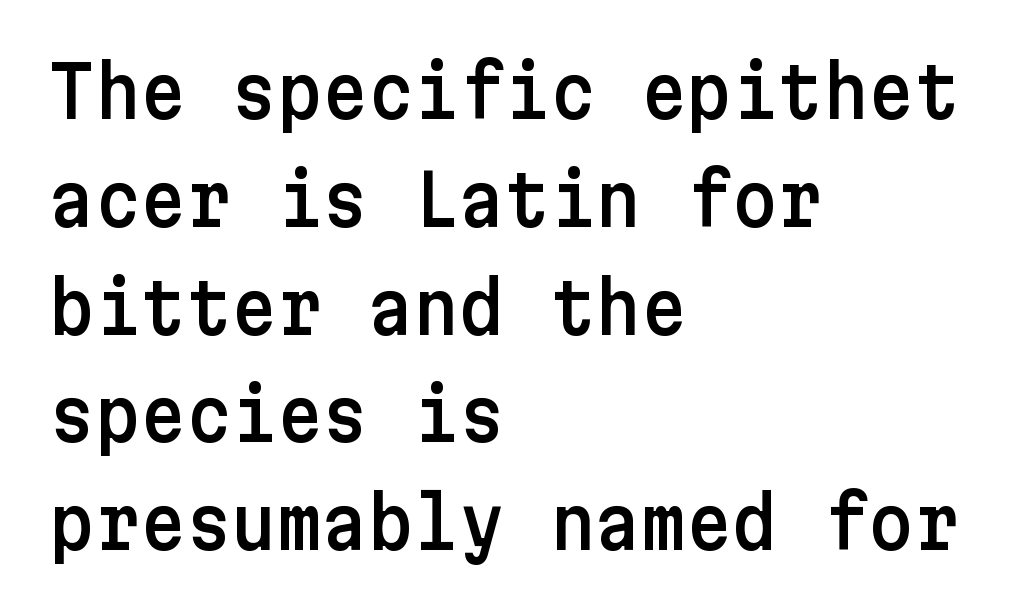
The image shows 70 px sans-serif type, upright; set left-aligned, normal line spacing (1.54x), normal letter spacing, not underlined; low stroke contrast and a medium x-height.
